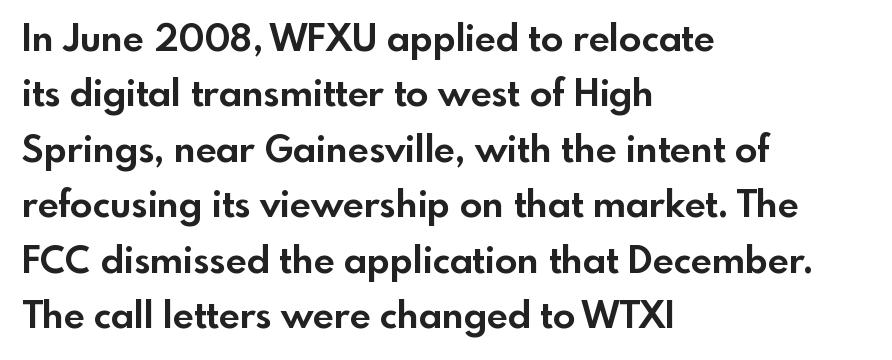
The image shows 37 px bold sans-serif type, upright; set left-aligned, normal line spacing (1.5x), normal letter spacing, not underlined; a small x-height.
